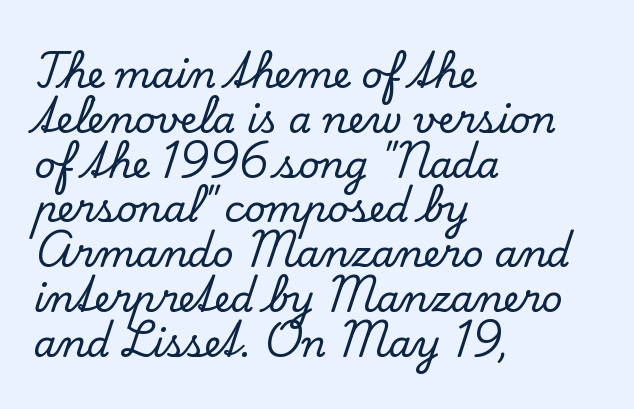
Any mark beneath the type? The region is blank. Letterform terminals end in serifs throughout the passage. You could not count columns in this text — the font is proportionally spaced. Glyph-to-glyph distance matches everyday printed text.
